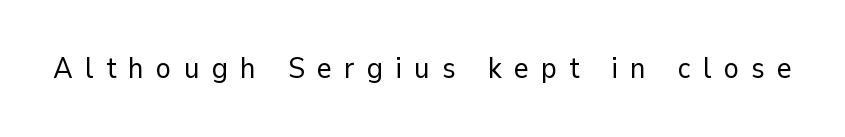
Q: Is the text bold? A: No.
Q: Is the text italic (slanted)? A: No, it is upright.
Q: Is the typeface a serif or a sans-serif typeface? A: Sans-serif.
Q: Is the text underlined? A: No.
Q: Is the spacing between letters normal or unusually wide? A: Unusually wide.
Q: Width (condensed, normal, or wide)? A: Normal.
Q: Stroke contrast? A: Low.
Q: x-height? A: Medium.
Q: Monospaced? A: No.
